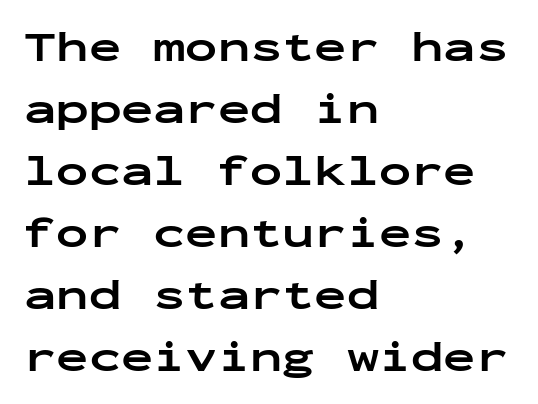
{"serif": "no", "italic": "no", "bold": "yes", "weight": "bold", "width": "wide", "stroke_contrast": "low", "x_height": "medium", "monospaced": "yes", "underline": "no", "align": "left", "line_spacing": "normal", "line_spacing_ratio": 1.44, "letter_spacing": "normal", "letter_spacing_em": 0.0, "glyph_px": 43}
